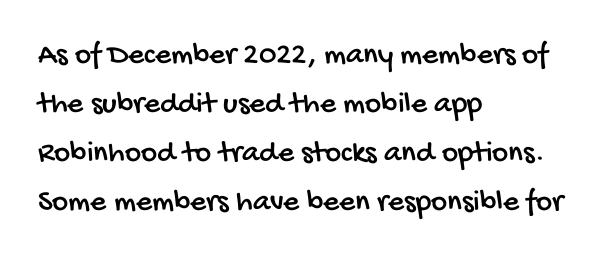
The image shows 31 px condensed sans-serif type; set left-aligned, normal line spacing (1.58x), normal letter spacing, not underlined; low stroke contrast and a large x-height.
